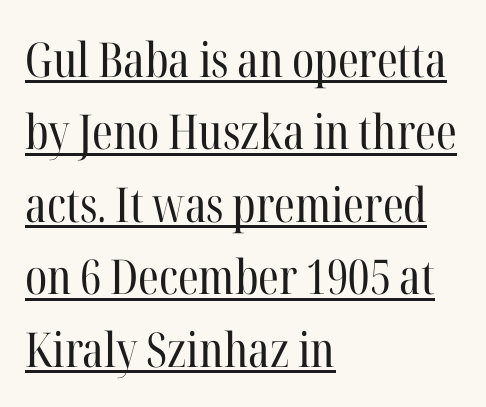
The image shows 48 px regular-weight, condensed serif type, upright; set left-aligned, normal line spacing (1.51x), normal letter spacing, underlined; high stroke contrast and a medium x-height.
